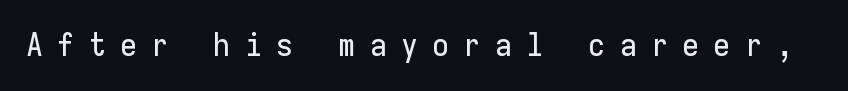
Q: Is the text italic (slanted)? A: No, it is upright.
Q: Is the typeface a serif or a sans-serif typeface? A: Sans-serif.
Q: Is the text underlined? A: No.
Q: Is the spacing between letters normal or unusually wide? A: Unusually wide.
Q: Width (condensed, normal, or wide)? A: Normal.
Q: Stroke contrast? A: Low.
Q: x-height? A: Medium.
Q: Monospaced? A: Yes.
